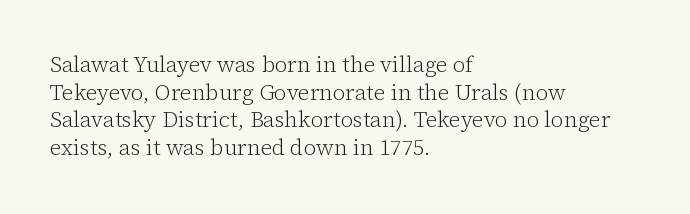
The typeface has the unassuming heft of standard copy or less. Vertical strokes here are truly vertical. A clean baseline with only descenders dipping below it. Default kerning and tracking; the words read as compact shapes.
